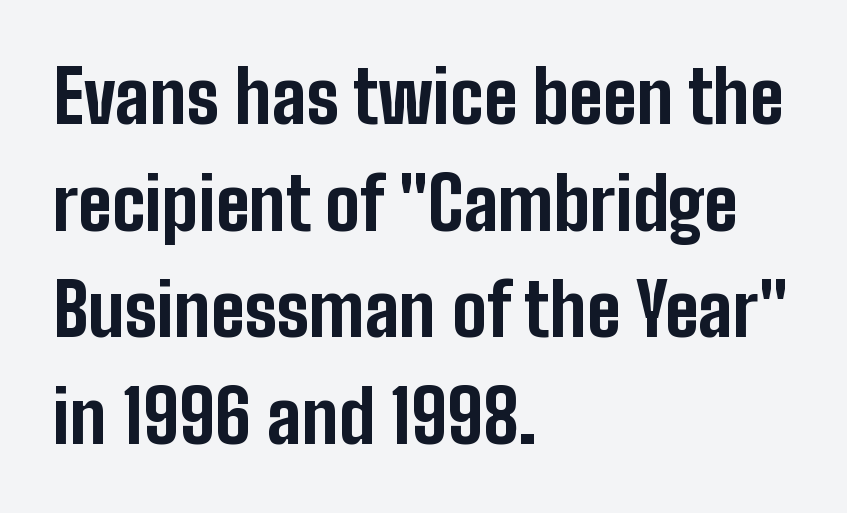
{"serif": "no", "italic": "no", "bold": "yes", "weight": "bold", "width": "condensed", "stroke_contrast": "low", "x_height": "medium", "monospaced": "no", "underline": "no", "align": "left", "line_spacing": "normal", "line_spacing_ratio": 1.48, "letter_spacing": "normal", "letter_spacing_em": 0.0, "glyph_px": 72}
